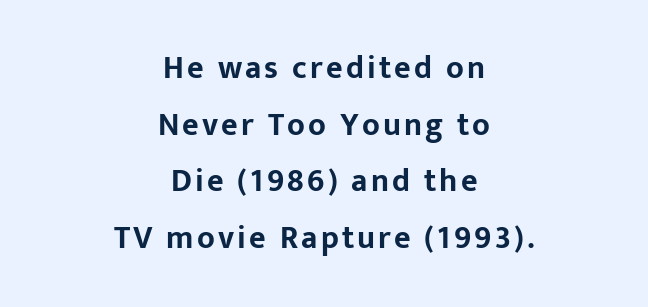
Q: Is the text bold? A: Yes.
Q: Is the text italic (slanted)? A: No, it is upright.
Q: Is the typeface a serif or a sans-serif typeface? A: Sans-serif.
Q: Is the text underlined? A: No.
Q: How is the paragraph aligned? A: Centered.
Q: Width (condensed, normal, or wide)? A: Normal.
Q: Stroke contrast? A: Low.
Q: x-height? A: Medium.
Q: Monospaced? A: No.
